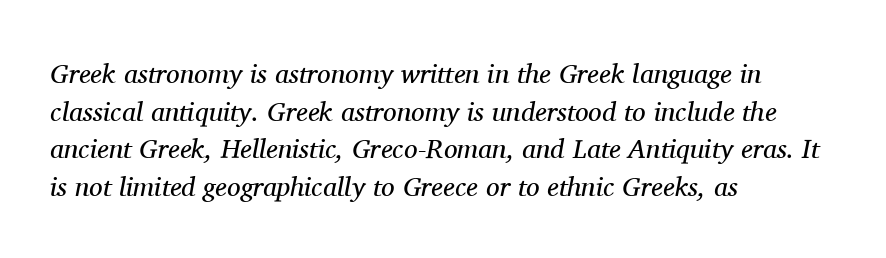
Vertically, the passage feels balanced, rows spaced as you'd expect. Leftover space on each line is placed entirely after the last word. Looking at the ascenders, they clearly lean. Compared with a typical body face, this is equally light or lighter still. Plain, unruled lines of type. Is the letter spacing exaggerated? No — it looks like the ordinary default.
